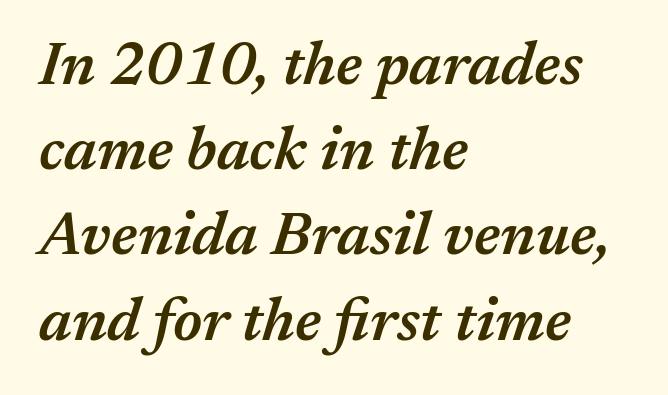
{"italic": "yes", "lean": "right", "slant_degrees": 17, "bold": "semi", "weight": "semibold", "width": "normal", "stroke_contrast": "medium", "x_height": "medium", "monospaced": "no", "underline": "no", "align": "left", "line_spacing": "normal", "line_spacing_ratio": 1.42, "letter_spacing": "normal", "letter_spacing_em": 0.0, "glyph_px": 60}
